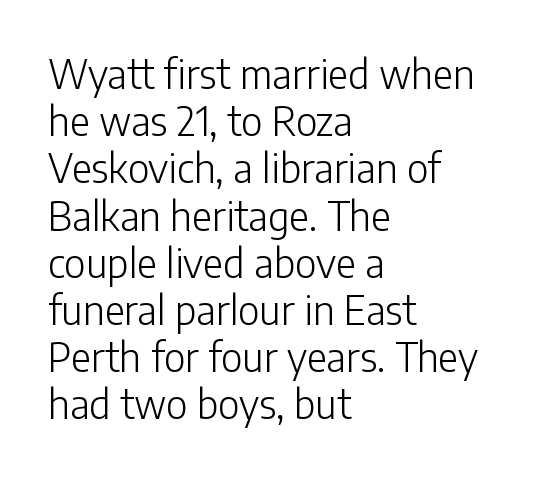
Q: Is the text bold? A: No.
Q: Is the text italic (slanted)? A: No, it is upright.
Q: Is the typeface a serif or a sans-serif typeface? A: Sans-serif.
Q: Is the text underlined? A: No.
Q: How is the paragraph aligned? A: Left-aligned.
Q: Is the spacing between letters normal or unusually wide? A: Normal.
Q: Width (condensed, normal, or wide)? A: Normal.
Q: Stroke contrast? A: Low.
Q: x-height? A: Medium.
Q: Monospaced? A: No.
